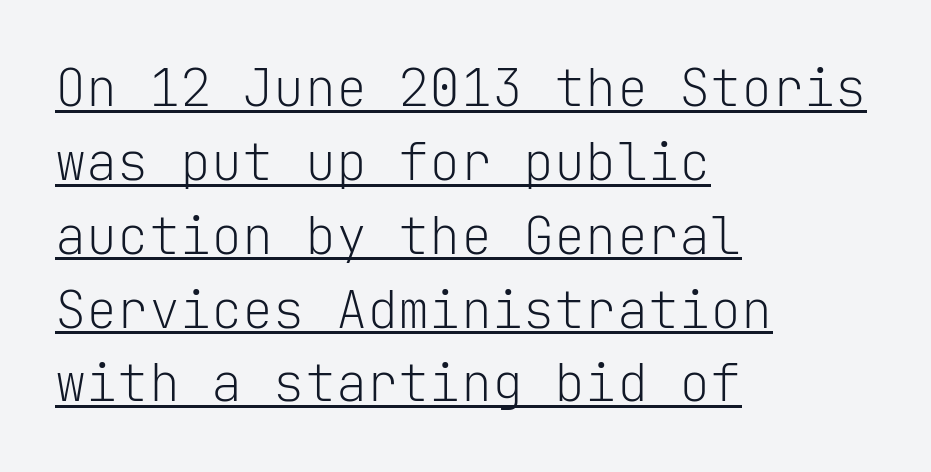
The image shows 52 px light sans-serif type, upright, monospaced; set left-aligned, normal line spacing (1.42x), normal letter spacing, underlined; low stroke contrast and a medium x-height.
